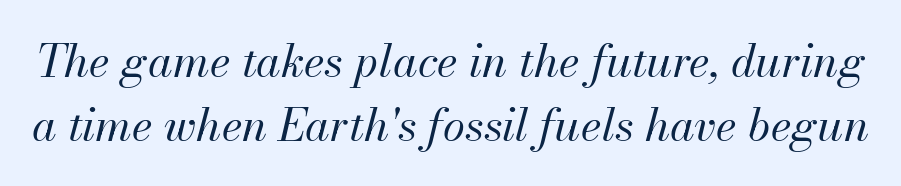
Decoration check: the copy has no underline. This sample keeps an unexceptional amount of space between lines. Tracking here is standard; glyphs follow each other at the usual distance. A quiet, ordinary-to-light weight characterises the typeface. Quick note: italic. Looks like regular typesetting: each glyph gets only the width it needs.
